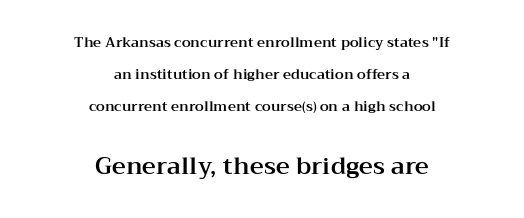
{"italic": "no", "underline": "no", "align": "center", "line_spacing": "loose", "line_spacing_ratio": 2.29, "letter_spacing": "normal", "letter_spacing_em": 0.0, "larger_block": "second", "size_ratio": 1.71, "glyph_px": 24}
